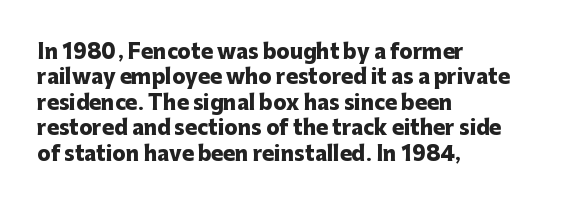
Q: Is the text bold? A: Yes.
Q: Is the text italic (slanted)? A: No, it is upright.
Q: Is the text underlined? A: No.
Q: How is the paragraph aligned? A: Left-aligned.
Q: Is the spacing between letters normal or unusually wide? A: Normal.
Q: Is the spacing between lines tight, normal or loose? A: Normal.
